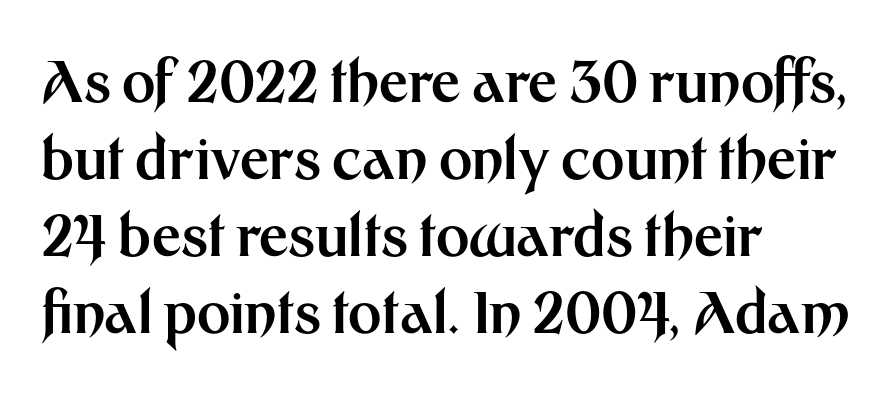
The image shows 57 px bold sans-serif type, upright; set left-aligned, normal line spacing (1.35x), normal letter spacing, not underlined; medium stroke contrast and a medium x-height.
